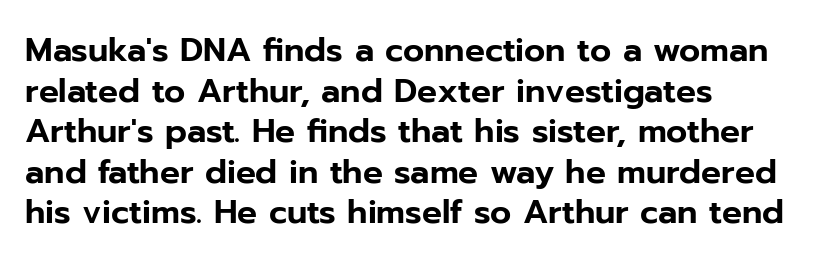
Look at the tracking — it's just the regular setting, nothing added. Any mark beneath the type? The region is blank. Short and long lines alike share a common starting point at left. Tall strokes in this sample are plumb rather than angled.
